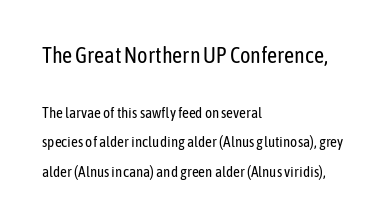
The image shows 22 px text type, upright; set left-aligned, loose line spacing (1.96x), normal letter spacing, not underlined; the first (top) block is 1.47x larger.
